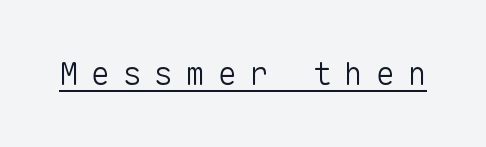
The image shows 32 px light sans-serif type, upright, monospaced; set unusually wide letter spacing (+0.39 em), underlined; low stroke contrast and a medium x-height.
